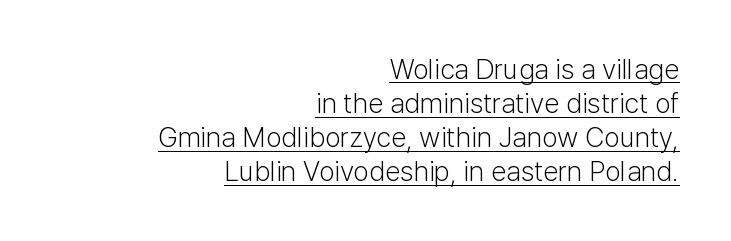
{"serif": "no", "italic": "no", "bold": "no", "weight": "light", "width": "normal", "stroke_contrast": "low", "x_height": "medium", "monospaced": "no", "underline": "yes", "align": "right", "line_spacing_ratio": 1.22, "letter_spacing": "normal", "letter_spacing_em": 0.0, "glyph_px": 28}
